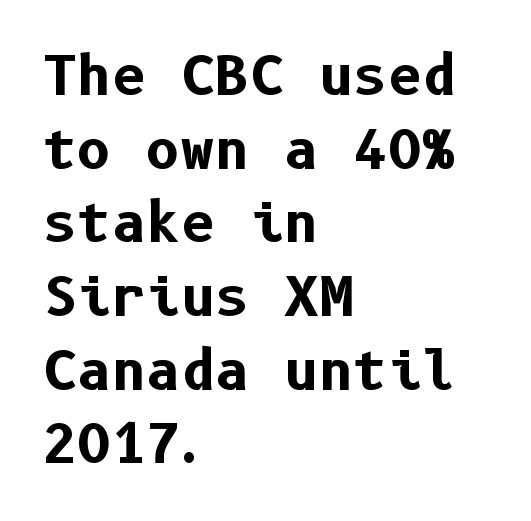
{"serif": "no", "italic": "no", "bold": "yes", "weight": "bold", "width": "normal", "stroke_contrast": "low", "x_height": "medium", "underline": "no", "align": "left", "line_spacing": "normal", "line_spacing_ratio": 1.39, "letter_spacing": "normal", "letter_spacing_em": 0.0, "glyph_px": 53}
